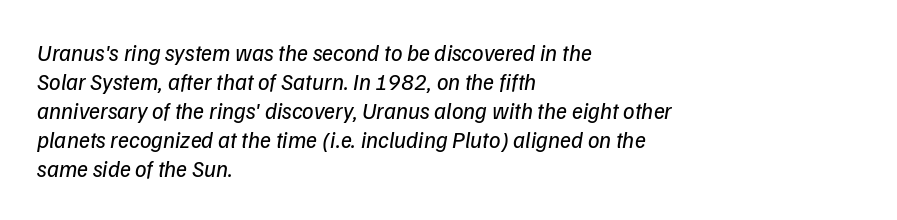
The image shows 23 px text type; set left-aligned, normal line spacing (1.26x), normal letter spacing, not underlined.
